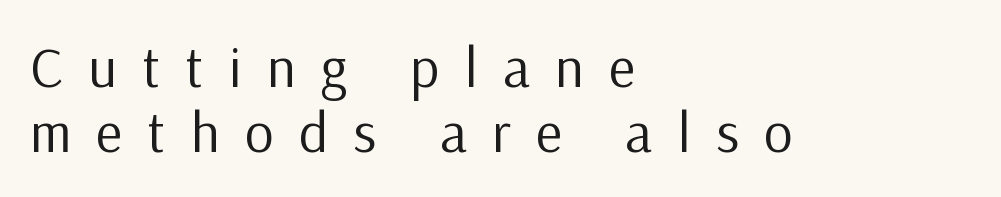
Q: Is the text bold? A: No.
Q: Is the text italic (slanted)? A: No, it is upright.
Q: Is the typeface a serif or a sans-serif typeface? A: Sans-serif.
Q: Is the text underlined? A: No.
Q: How is the paragraph aligned? A: Left-aligned.
Q: Is the spacing between letters normal or unusually wide? A: Unusually wide.
Q: Is the spacing between lines tight, normal or loose? A: Tight.
Q: Width (condensed, normal, or wide)? A: Normal.
Q: Stroke contrast? A: Low.
Q: x-height? A: Medium.
Q: Monospaced? A: No.
